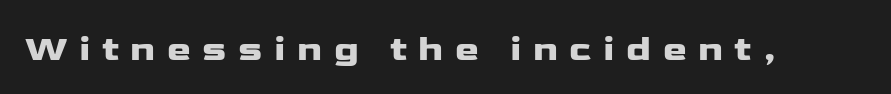
{"serif": "no", "italic": "no", "width": "wide", "stroke_contrast": "low", "x_height": "medium", "monospaced": "no", "underline": "no", "letter_spacing": "wide", "letter_spacing_em": 0.32, "glyph_px": 36}
